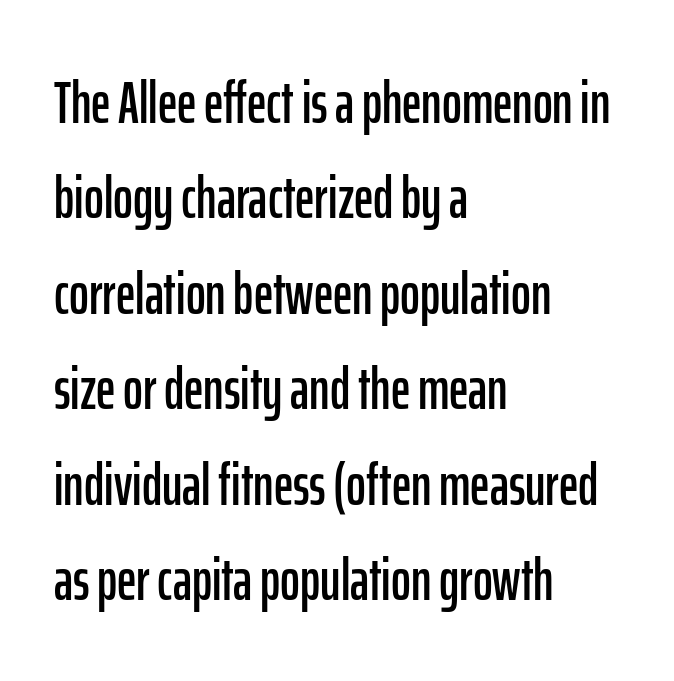
The image shows 60 px condensed sans-serif type, upright; set left-aligned, normal line spacing (1.59x), normal letter spacing, not underlined; low stroke contrast and a medium x-height.
